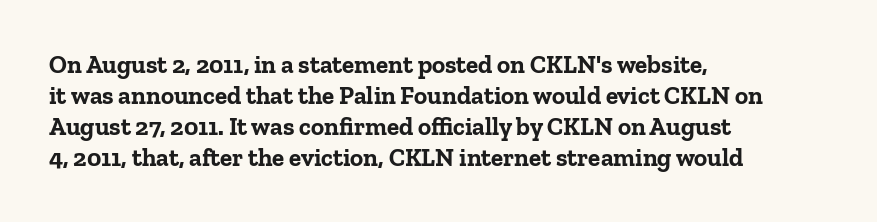
Q: Is the text bold? A: Yes.
Q: Is the text italic (slanted)? A: No, it is upright.
Q: Is the text underlined? A: No.
Q: How is the paragraph aligned? A: Left-aligned.
Q: Is the spacing between letters normal or unusually wide? A: Normal.
